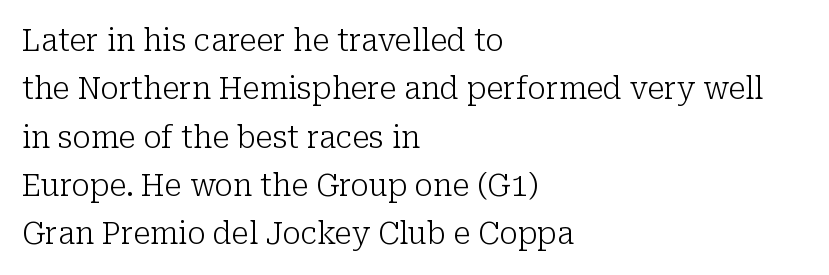
{"serif": "yes", "italic": "no", "bold": "no", "weight": "light", "width": "normal", "stroke_contrast": "low", "x_height": "medium", "monospaced": "no", "underline": "no", "align": "left", "line_spacing": "normal", "line_spacing_ratio": 1.56, "letter_spacing": "normal", "letter_spacing_em": 0.0, "glyph_px": 31}
